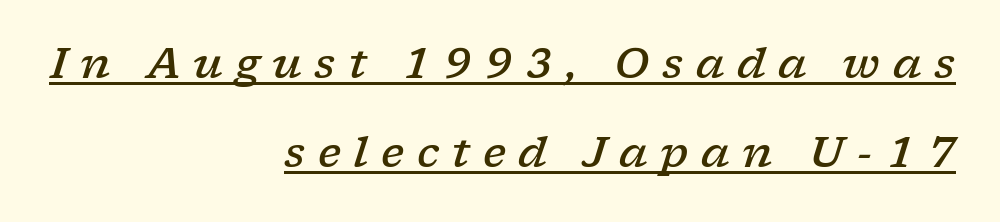
Do the characters align in a grid? No, the font is proportional. Rendered with sloped, italic letterforms. These lines are composed in type with serifs. These characters rest on top of a visible drawn line. Students, observe: this is what heavily led, spacious text looks like. On the weight axis this lands at semibold, roughly 600.
